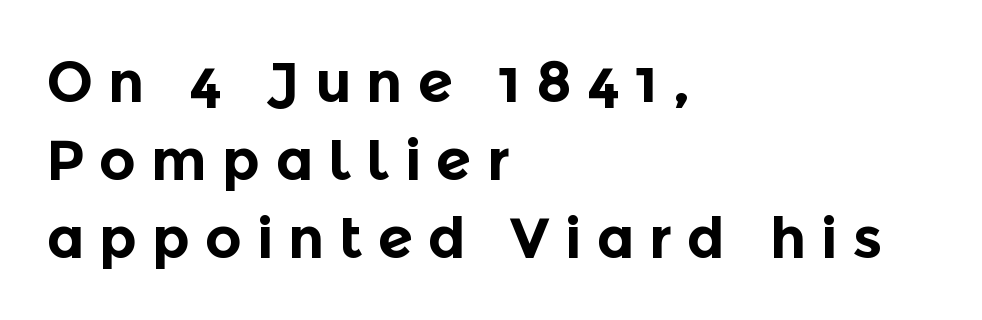
{"serif": "no", "italic": "no", "bold": "yes", "weight": "bold", "width": "normal", "x_height": "medium", "monospaced": "no", "underline": "no", "align": "left", "line_spacing": "normal", "line_spacing_ratio": 1.37, "letter_spacing": "wide", "letter_spacing_em": 0.26, "glyph_px": 57}
